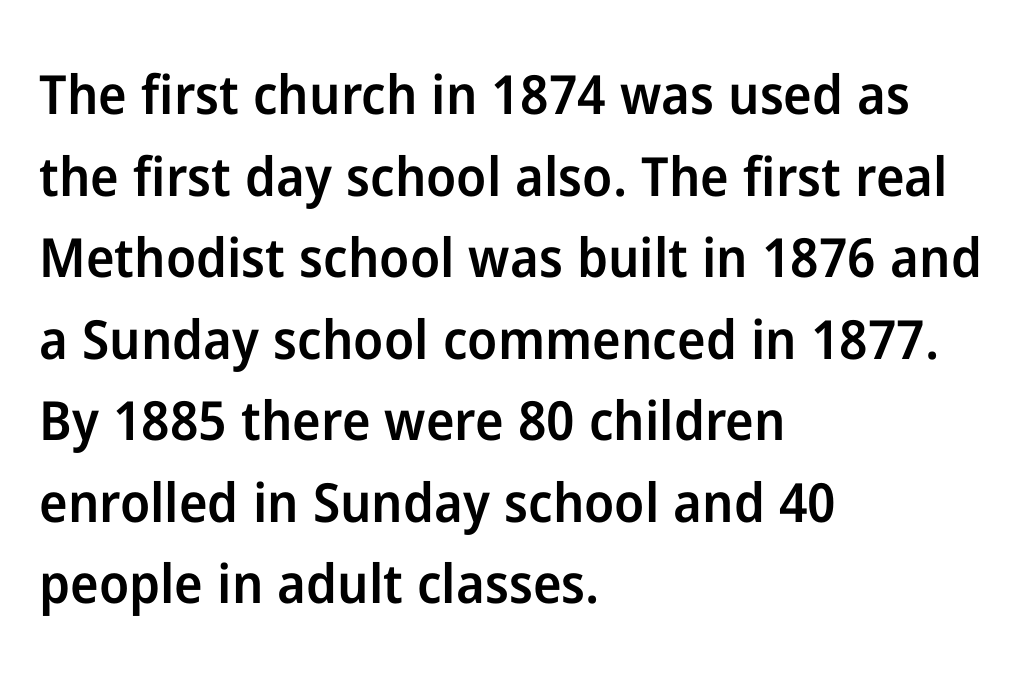
The image shows 54 px semibold sans-serif type, upright; set left-aligned, normal line spacing (1.51x), normal letter spacing, not underlined; low stroke contrast and a medium x-height.
